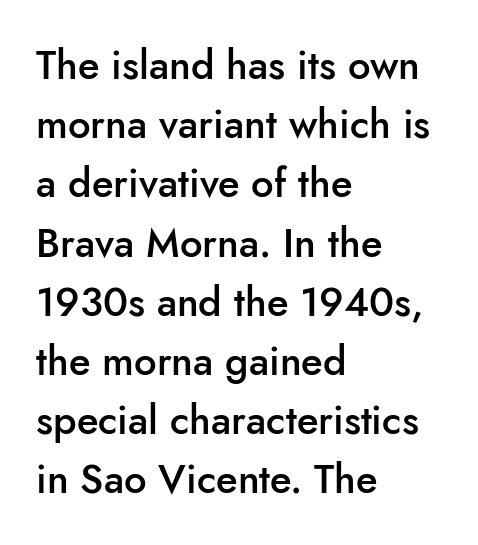
Q: Is the text bold? A: Semi-bold.
Q: Is the text italic (slanted)? A: No, it is upright.
Q: Is the typeface a serif or a sans-serif typeface? A: Sans-serif.
Q: Is the text underlined? A: No.
Q: How is the paragraph aligned? A: Left-aligned.
Q: Is the spacing between letters normal or unusually wide? A: Normal.
Q: Is the spacing between lines tight, normal or loose? A: Normal.
Q: Width (condensed, normal, or wide)? A: Normal.
Q: Stroke contrast? A: Low.
Q: x-height? A: Small.
Q: Monospaced? A: No.
